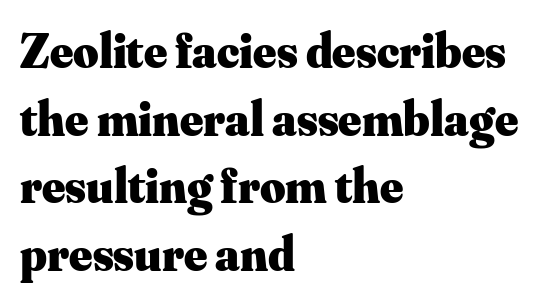
Q: Is the text bold? A: Yes.
Q: Is the text italic (slanted)? A: No, it is upright.
Q: Is the typeface a serif or a sans-serif typeface? A: Serif.
Q: Is the text underlined? A: No.
Q: How is the paragraph aligned? A: Left-aligned.
Q: Is the spacing between letters normal or unusually wide? A: Normal.
Q: Is the spacing between lines tight, normal or loose? A: Normal.
Q: Width (condensed, normal, or wide)? A: Normal.
Q: Stroke contrast? A: Medium.
Q: x-height? A: Small.
Q: Monospaced? A: No.
